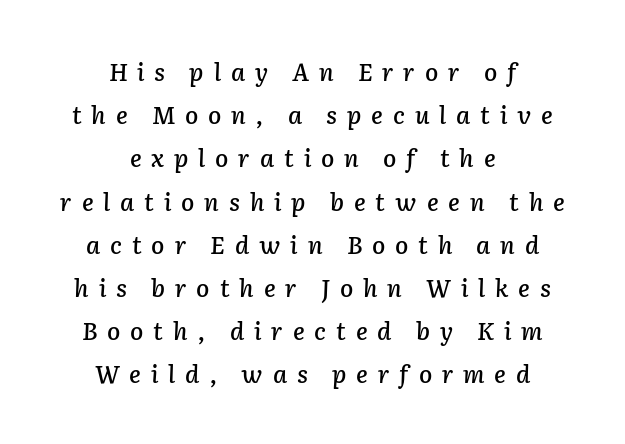
The image shows 24 px text type, italic (leaning right); set centered, line spacing 1.8x, unusually wide letter spacing (+0.41 em), not underlined.
